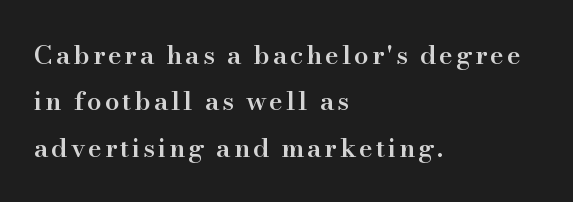
{"italic": "no", "bold": "semi", "underline": "no", "align": "left", "line_spacing_ratio": 1.78, "glyph_px": 26}
